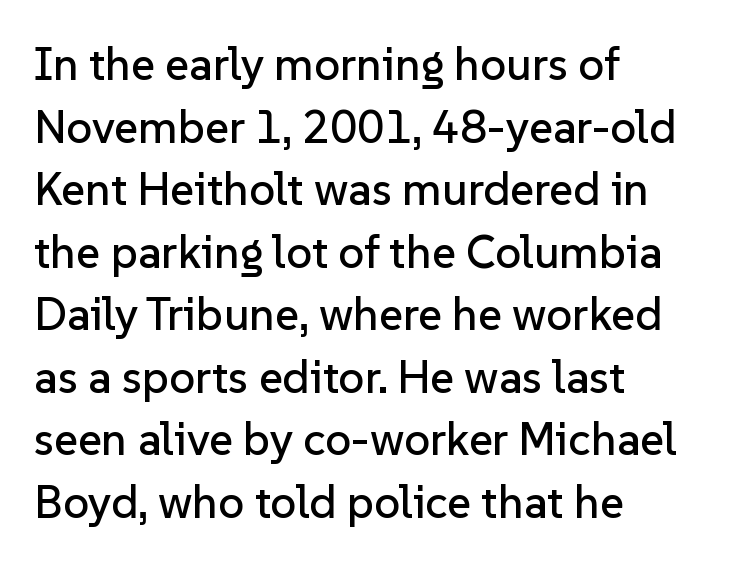
Nothing unusual about the tracking: characters are spaced as the font intends. In terms of leading, this rendering sits right in the middle. The passage shown is typed in a proportional face where columns would drift. When letters stand straight like this, we call the style roman or upright. Leftover space on each line is placed entirely after the last word. Underlining? Definitely not there.
